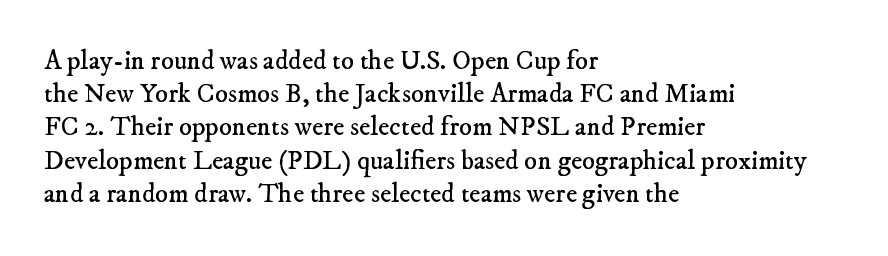
The image shows 27 px text type; set left-aligned, line spacing 1.23x, normal letter spacing, not underlined.
